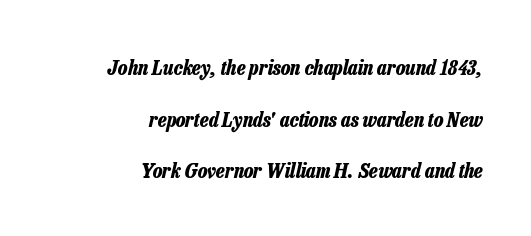
{"italic": "yes", "lean": "right", "slant_degrees": 13, "bold": "yes", "underline": "no", "align": "right", "line_spacing": "loose", "line_spacing_ratio": 2.46, "letter_spacing": "normal", "letter_spacing_em": 0.0, "glyph_px": 21}
